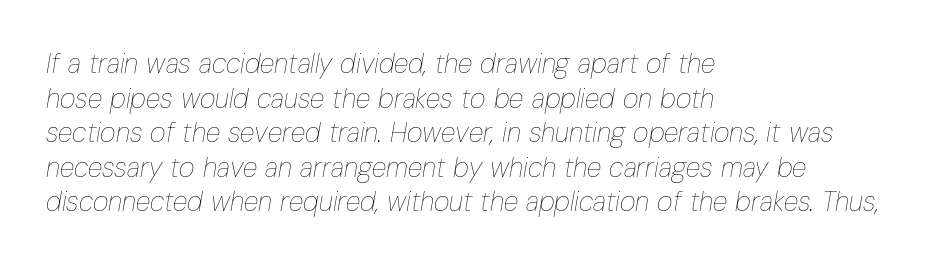
Q: Is the text bold? A: No.
Q: Is the text italic (slanted)? A: Yes, it leans right by about 10 degrees.
Q: Is the text underlined? A: No.
Q: How is the paragraph aligned? A: Left-aligned.
Q: Is the spacing between letters normal or unusually wide? A: Normal.
Q: Is the spacing between lines tight, normal or loose? A: Normal.
